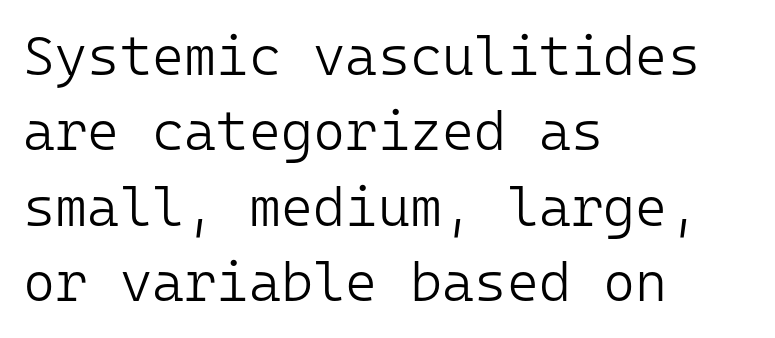
{"serif": "no", "italic": "no", "bold": "no", "weight": "light", "width": "normal", "stroke_contrast": "low", "x_height": "medium", "monospaced": "yes", "underline": "no", "align": "left", "line_spacing": "normal", "line_spacing_ratio": 1.37, "letter_spacing": "normal", "letter_spacing_em": 0.0, "glyph_px": 55}
